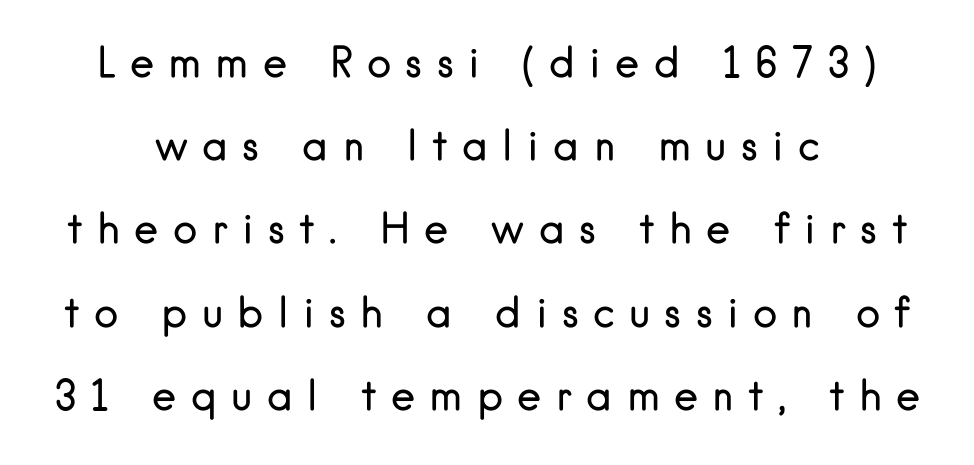
The image shows 41 px regular-weight sans-serif type, upright; set centered, loose line spacing (2.03x), unusually wide letter spacing (+0.35 em), not underlined; low stroke contrast and a small x-height.
